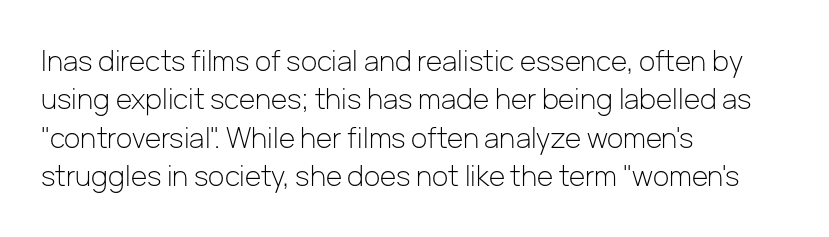
{"serif": "no", "italic": "no", "bold": "no", "weight": "light", "width": "normal", "stroke_contrast": "low", "x_height": "medium", "monospaced": "no", "underline": "no", "align": "left", "line_spacing": "normal", "line_spacing_ratio": 1.37, "letter_spacing": "normal", "letter_spacing_em": 0.0, "glyph_px": 28}
